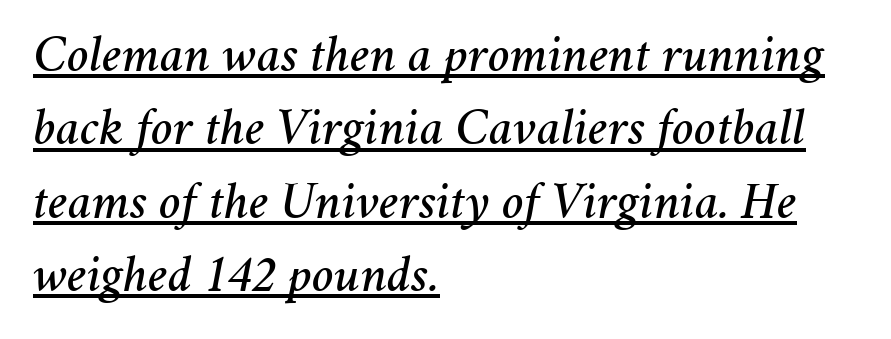
Q: Is the text italic (slanted)? A: Yes, it leans right by about 11 degrees.
Q: Is the text underlined? A: Yes.
Q: How is the paragraph aligned? A: Left-aligned.
Q: Is the spacing between letters normal or unusually wide? A: Normal.
Q: Is the spacing between lines tight, normal or loose? A: Normal.
Q: Width (condensed, normal, or wide)? A: Normal.
Q: Stroke contrast? A: Medium.
Q: x-height? A: Medium.
Q: Monospaced? A: No.
